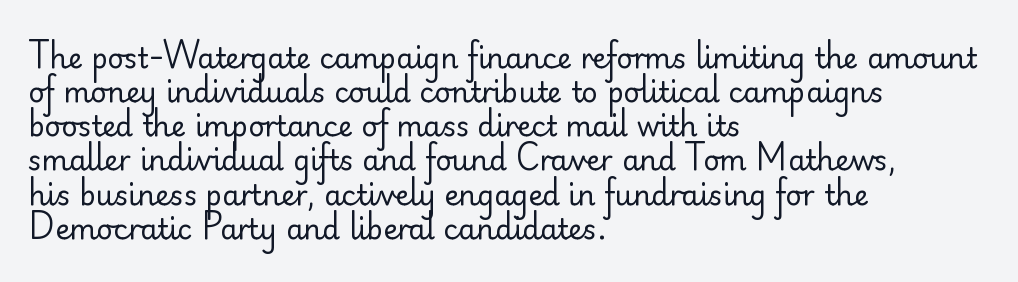
{"serif": "no", "italic": "no", "bold": "no", "weight": "regular", "width": "normal", "stroke_contrast": "low", "x_height": "small", "monospaced": "no", "underline": "no", "align": "left", "line_spacing_ratio": 1.22, "letter_spacing": "normal", "letter_spacing_em": 0.0, "glyph_px": 28}
